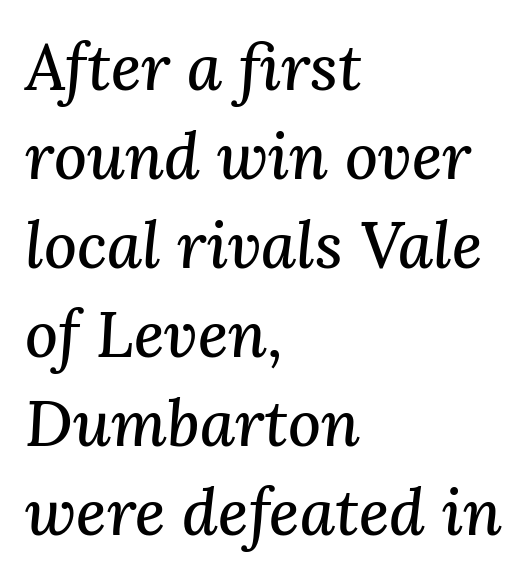
{"serif": "yes", "italic": "yes", "lean": "right", "slant_degrees": 3, "width": "normal", "stroke_contrast": "medium", "x_height": "medium", "monospaced": "no", "underline": "no", "align": "left", "line_spacing": "normal", "line_spacing_ratio": 1.39, "letter_spacing": "normal", "letter_spacing_em": 0.0, "glyph_px": 64}
